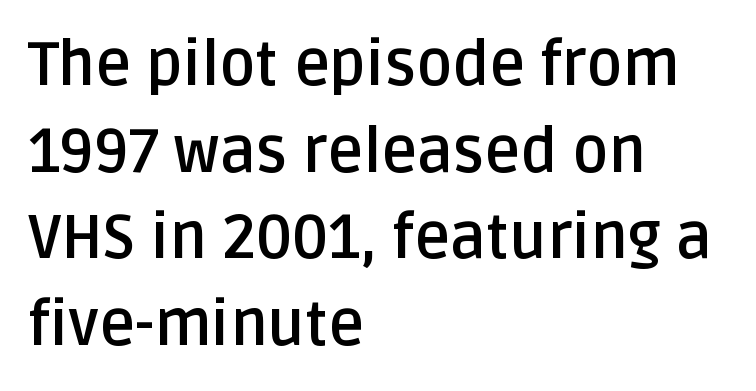
Q: Is the text bold? A: Yes.
Q: Is the text italic (slanted)? A: No, it is upright.
Q: Is the typeface a serif or a sans-serif typeface? A: Sans-serif.
Q: Is the text underlined? A: No.
Q: How is the paragraph aligned? A: Left-aligned.
Q: Is the spacing between letters normal or unusually wide? A: Normal.
Q: Is the spacing between lines tight, normal or loose? A: Normal.
Q: Width (condensed, normal, or wide)? A: Normal.
Q: Stroke contrast? A: Low.
Q: x-height? A: Large.
Q: Monospaced? A: No.
